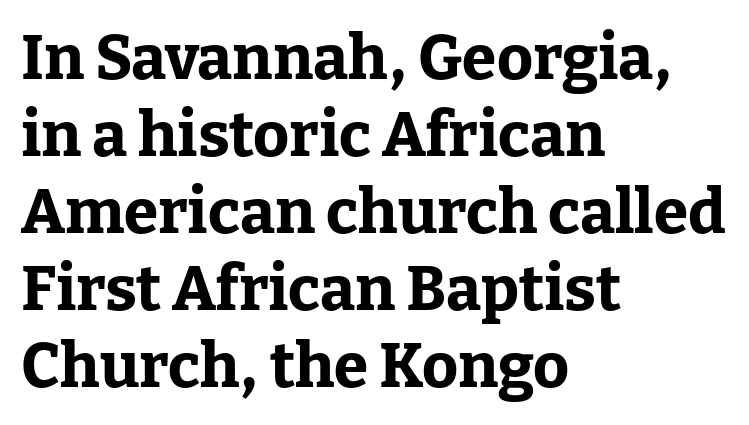
Letterform terminals end in serifs throughout the passage. Leftover space on each line is placed entirely after the last word. Posture: vertical. Stroke thickness is high; the sample reads as a true bold. Standard letterfit; no display-style spreading of the glyphs.
